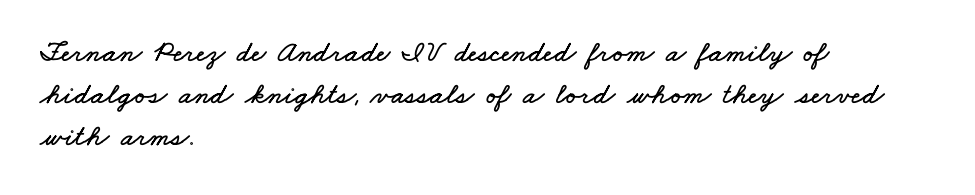
Looks like regular typesetting: each glyph gets only the width it needs. The words here are not underlined. Horizontal bands of white between lines are of average thickness. Nothing unusual about the tracking: characters are spaced as the font intends.
